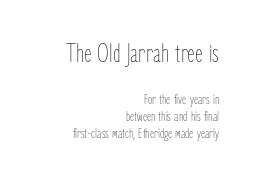
The image shows 26 px text type, upright; set right-aligned, line spacing 1.22x, normal letter spacing, not underlined; the first (top) block is 1.86x larger.
